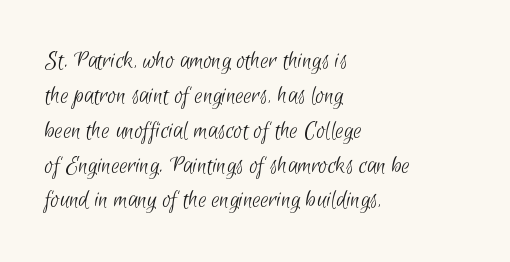
Q: Is the text bold? A: No.
Q: Is the text underlined? A: No.
Q: How is the paragraph aligned? A: Left-aligned.
Q: Is the spacing between letters normal or unusually wide? A: Normal.
Q: Is the spacing between lines tight, normal or loose? A: Normal.
